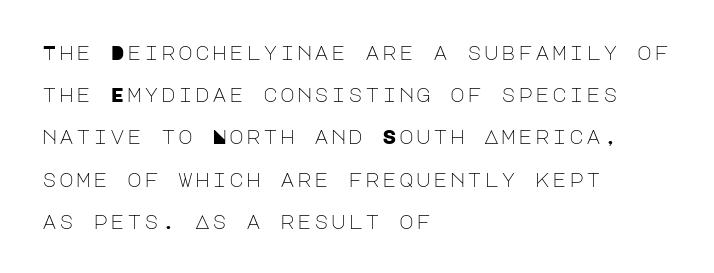
Q: Is the text bold? A: No.
Q: Is the text italic (slanted)? A: No, it is upright.
Q: Is the text underlined? A: No.
Q: How is the paragraph aligned? A: Left-aligned.
Q: Is the spacing between lines tight, normal or loose? A: Loose.
